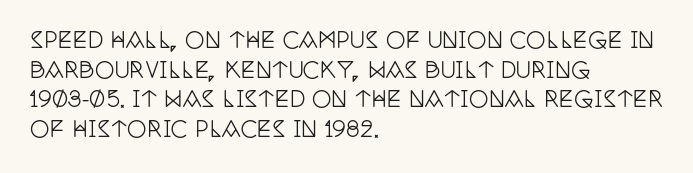
The image shows 22 px text type, upright; set left-aligned, normal line spacing (1.35x), normal letter spacing, not underlined.
